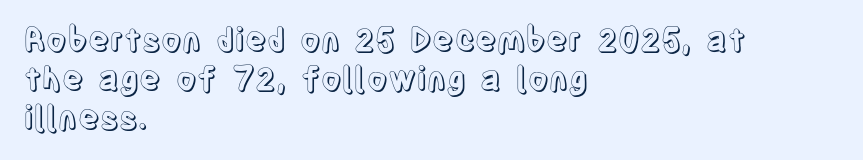
Q: Is the text italic (slanted)? A: No, it is upright.
Q: Is the text underlined? A: No.
Q: How is the paragraph aligned? A: Left-aligned.
Q: Is the spacing between letters normal or unusually wide? A: Normal.
Q: Width (condensed, normal, or wide)? A: Condensed.
Q: x-height? A: Large.
Q: Monospaced? A: No.
